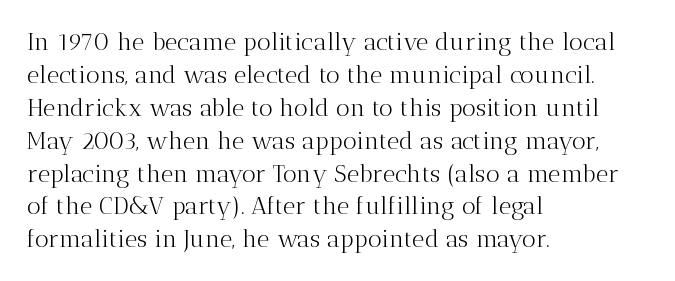
The image shows 24 px text type, upright; set left-aligned, normal line spacing (1.37x), normal letter spacing, not underlined.
